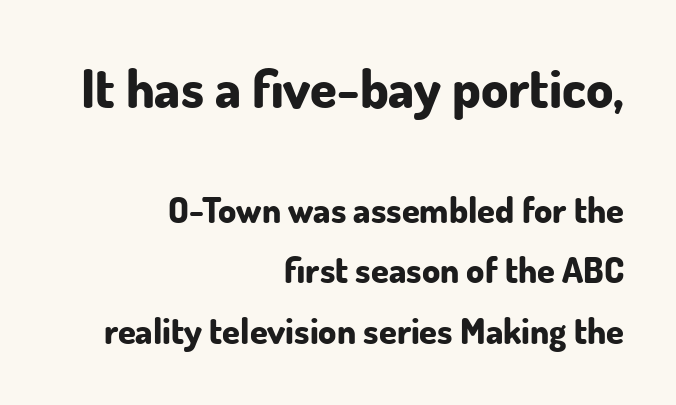
{"serif": "no", "italic": "no", "bold": "yes", "weight": "bold", "width": "normal", "stroke_contrast": "low", "x_height": "small", "monospaced": "no", "underline": "no", "align": "right", "line_spacing": "normal", "line_spacing_ratio": 1.68, "letter_spacing": "normal", "letter_spacing_em": 0.0, "larger_block": "first", "size_ratio": 1.5, "glyph_px": 54}
